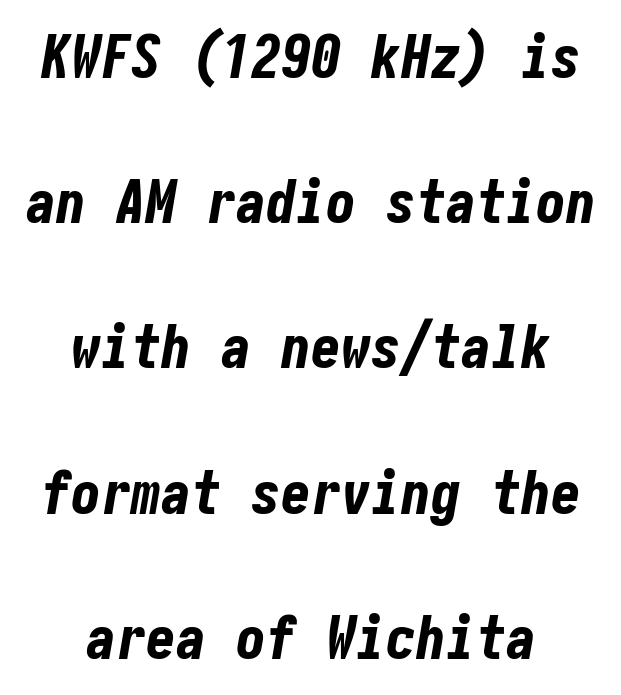
Casual observation: everything's sitting right in the middle. Strong, thick strokes mark this as bold type. Compared with typical body copy, the letter spacing here is the same. Lines of text with bare space underneath. The face used here has a pronounced slope to its letters.
